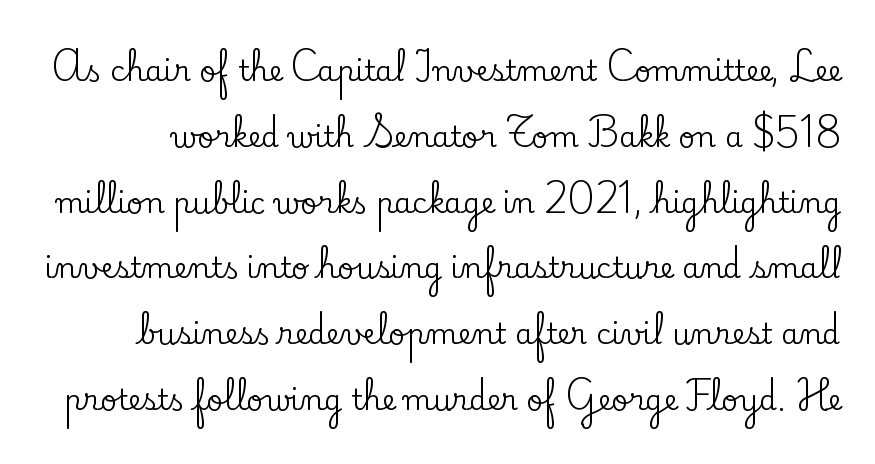
You can tell from the footed stems that serif type was used. Only glyphs here, with clear space below each row. Reading down the column, the eye jumps a long way to each next line. The lettering holds an erect, upright posture throughout.
